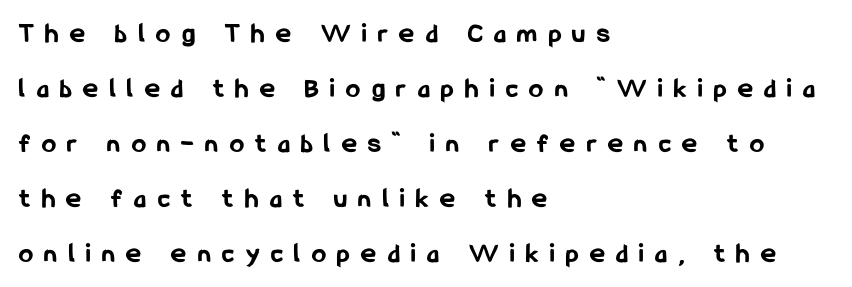
A bare baseline throughout the passage. The letters advance in unequal steps, a hallmark of proportional type. Casual observation: everything's shoved over to the left. What stands out about the letter spacing? Its width — letters are far apart. Is there any slant? The stems are plumb.
